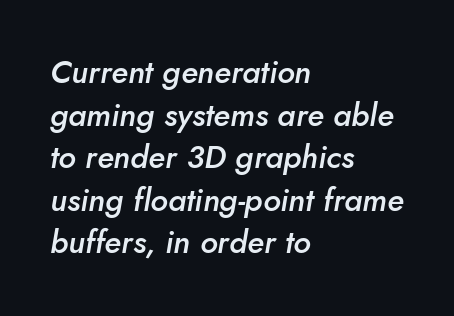
Every row of glyphs begins at an identical x-position on the left. Every character sits at an angle, as italics do. Honestly, the letter spacing is just normal — you wouldn't notice it. Note the varied advance widths — an 'i' is clearly narrower than an 'm'. A somewhat darkened texture: the type is semibold rather than bold.
